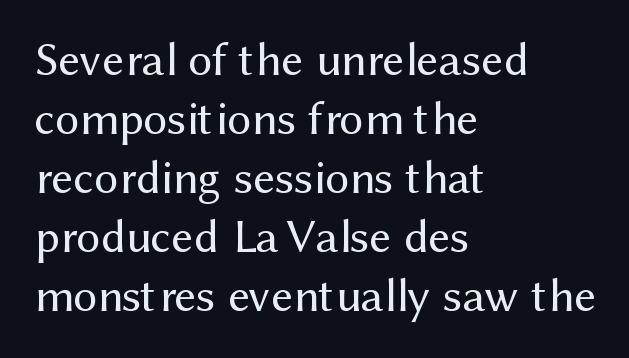
{"serif": "no", "italic": "no", "bold": "no", "weight": "regular", "width": "normal", "stroke_contrast": "medium", "x_height": "medium", "monospaced": "no", "underline": "no", "align": "left", "line_spacing_ratio": 1.23, "letter_spacing": "normal", "letter_spacing_em": 0.0, "glyph_px": 48}
